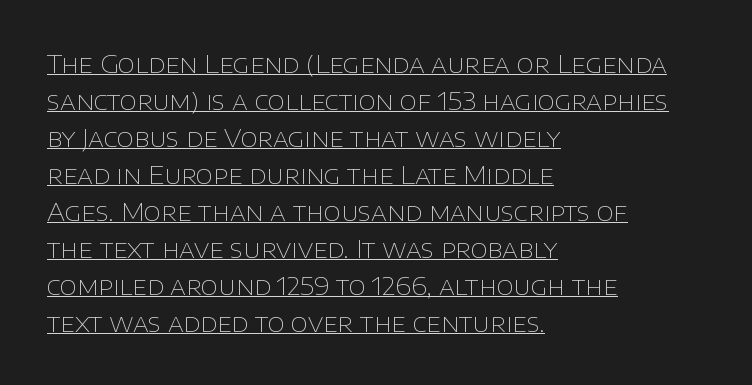
Q: Is the text bold? A: No.
Q: Is the text italic (slanted)? A: No, it is upright.
Q: Is the text underlined? A: Yes.
Q: How is the paragraph aligned? A: Left-aligned.
Q: Is the spacing between letters normal or unusually wide? A: Normal.
Q: Is the spacing between lines tight, normal or loose? A: Normal.
